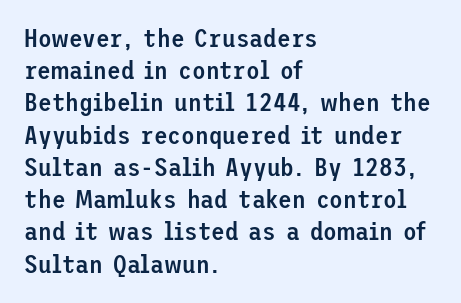
Q: Is the text bold? A: Semi-bold.
Q: Is the text italic (slanted)? A: No, it is upright.
Q: Is the text underlined? A: No.
Q: How is the paragraph aligned? A: Left-aligned.
Q: Is the spacing between letters normal or unusually wide? A: Normal.
Q: Is the spacing between lines tight, normal or loose? A: Normal.
